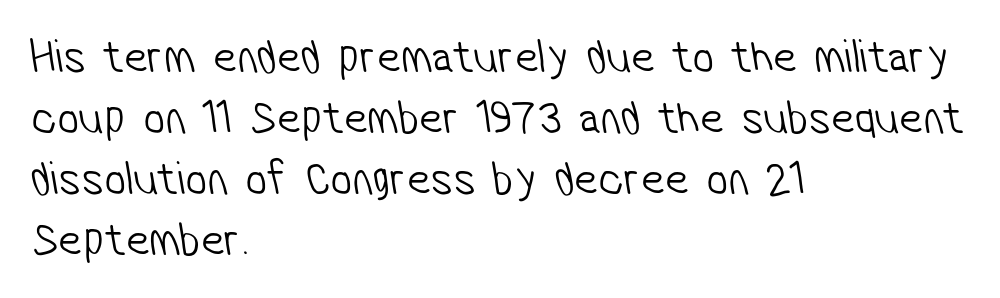
Successive baselines arrive at the customary interval. Stroke terminals: plain, sans-serif. The rag falls on the right side of this text block. The string is rendered with underlining switched off. Unbolded letterforms with no extra heft. Think of a printed novel: that variable character pitch is what you see here.
